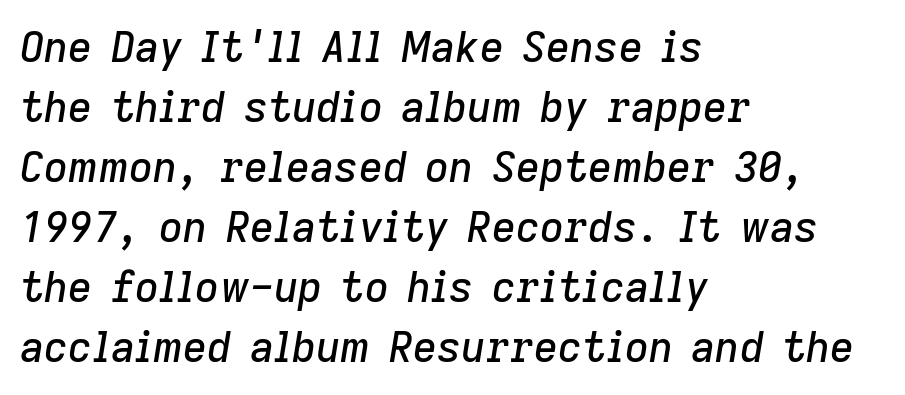
The rendering anchors every line to the left-hand side. This rendering leaves character spacing at its baseline value. Underlining? Definitely not there. Varying glyph widths throughout — classic text-font behaviour. Characters are canted at an angle relative to the baseline's perpendicular. The leading is moderate, giving the passage an even texture.
